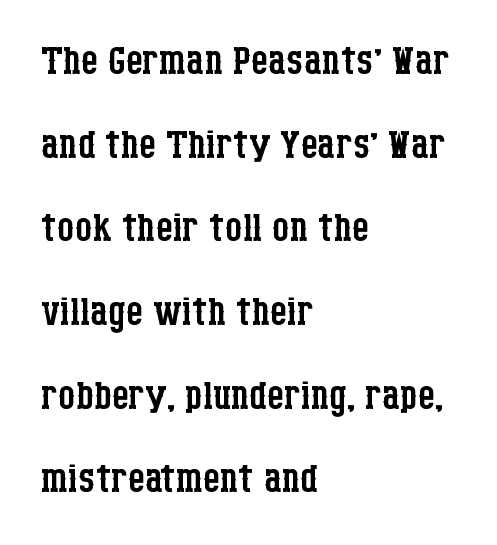
{"serif": "yes", "italic": "no", "bold": "no", "weight": "regular", "width": "condensed", "stroke_contrast": "low", "x_height": "large", "monospaced": "no", "underline": "no", "align": "left", "line_spacing": "normal", "line_spacing_ratio": 1.55, "letter_spacing": "normal", "letter_spacing_em": 0.0, "glyph_px": 54}
